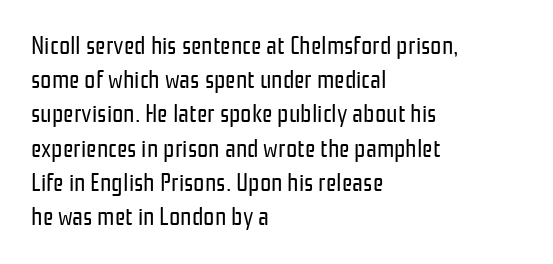
{"italic": "no", "bold": "no", "underline": "no", "align": "left", "line_spacing": "normal", "line_spacing_ratio": 1.37, "letter_spacing": "normal", "letter_spacing_em": 0.0, "glyph_px": 25}
